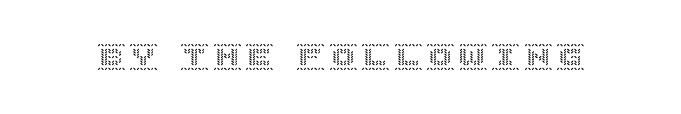
Q: Is the text italic (slanted)? A: No, it is upright.
Q: Is the text underlined? A: No.
Q: Width (condensed, normal, or wide)? A: Normal.
Q: x-height? A: Large.
